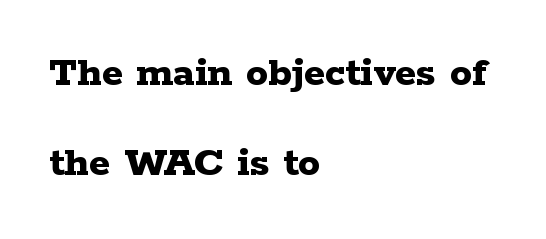
No extra tracking has been applied to these lines. Is this a fixed-width face? No — the glyphs have proportional, varying widths. In terms of letterform style, serifs are clearly present. The leading is generous, giving the passage an open texture. Rule under the text: the space is simply empty. The compositor pushed each line to the left boundary.
